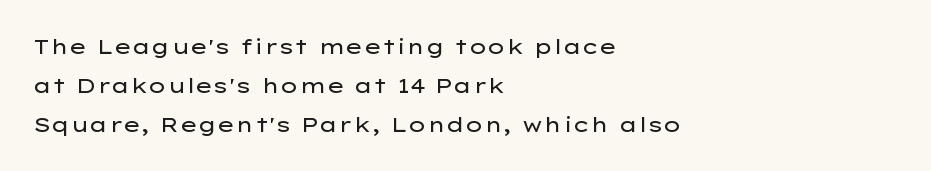
Heft: none added — not bold. Tall strokes in this sample are plumb rather than angled. Compared with a centered layout, this one pins lines to the left instead. You could call the tracking neutral — neither tight nor loose. The foot of each line stays bare and open.
